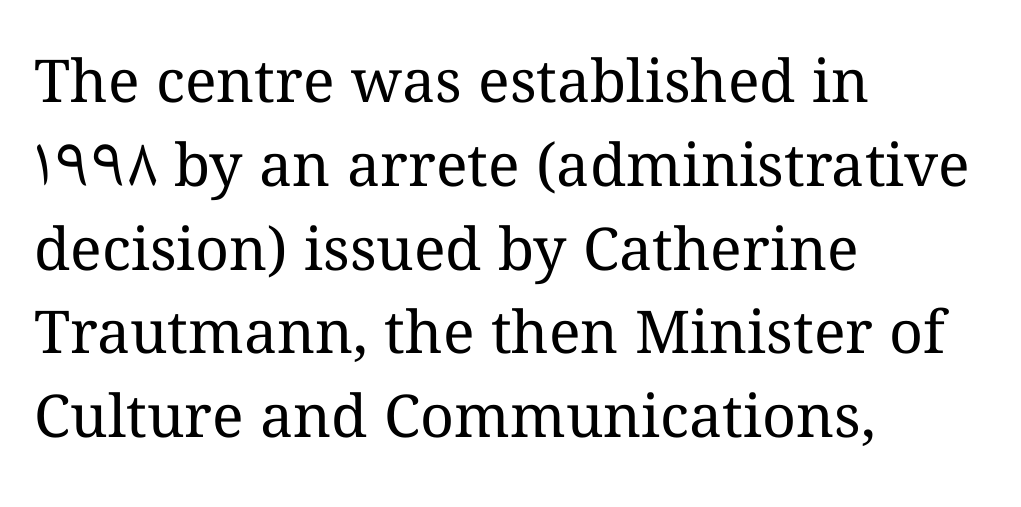
{"italic": "no", "bold": "no", "weight": "regular", "width": "normal", "stroke_contrast": "medium", "x_height": "medium", "monospaced": "no", "underline": "no", "align": "left", "line_spacing": "normal", "line_spacing_ratio": 1.42, "letter_spacing": "normal", "letter_spacing_em": 0.0, "glyph_px": 59}
